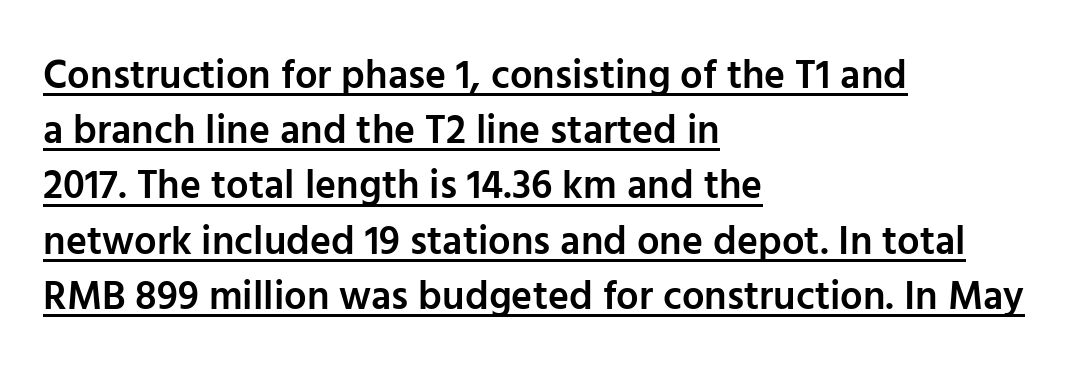
Q: Is the text bold? A: Semi-bold.
Q: Is the text italic (slanted)? A: No, it is upright.
Q: Is the typeface a serif or a sans-serif typeface? A: Sans-serif.
Q: Is the text underlined? A: Yes.
Q: How is the paragraph aligned? A: Left-aligned.
Q: Is the spacing between letters normal or unusually wide? A: Normal.
Q: Is the spacing between lines tight, normal or loose? A: Normal.
Q: Width (condensed, normal, or wide)? A: Normal.
Q: Stroke contrast? A: Low.
Q: x-height? A: Medium.
Q: Monospaced? A: No.
